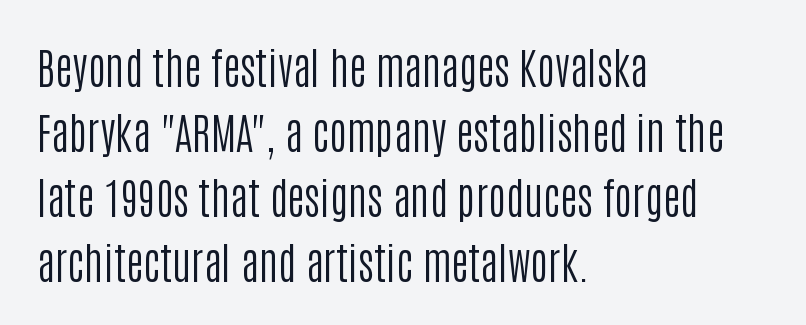
{"serif": "no", "italic": "no", "bold": "no", "weight": "regular", "width": "condensed", "stroke_contrast": "low", "x_height": "large", "monospaced": "no", "underline": "no", "align": "left", "line_spacing": "normal", "line_spacing_ratio": 1.51, "letter_spacing": "normal", "letter_spacing_em": 0.0, "glyph_px": 43}
